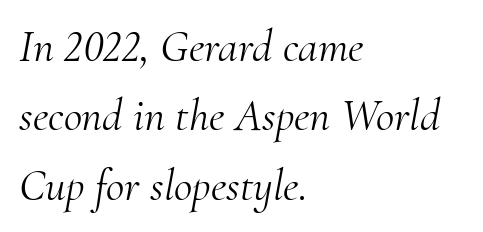
{"serif": "yes", "italic": "yes", "lean": "right", "slant_degrees": 10, "bold": "no", "weight": "light", "width": "normal", "stroke_contrast": "medium", "x_height": "small", "monospaced": "no", "underline": "no", "align": "left", "line_spacing": "normal", "line_spacing_ratio": 1.54, "letter_spacing": "normal", "letter_spacing_em": 0.0, "glyph_px": 45}
